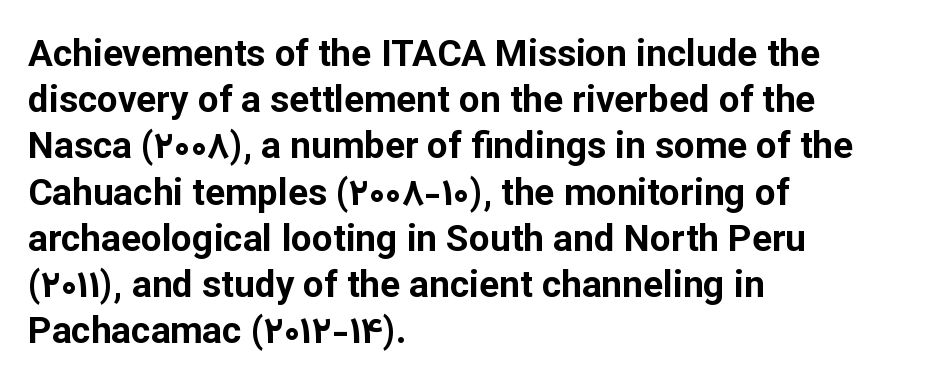
The image shows 37 px bold sans-serif type, upright; set left-aligned, normal line spacing (1.25x), normal letter spacing, not underlined; low stroke contrast and a medium x-height.
